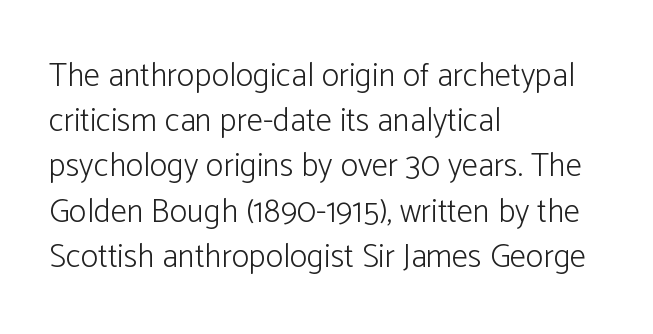
Underlining? Definitely not there. The lines sit at an ordinary, default distance from one another. Nope, not italic — everything's standing straight. The letters sit at their default tracking, neither squeezed nor spread.
